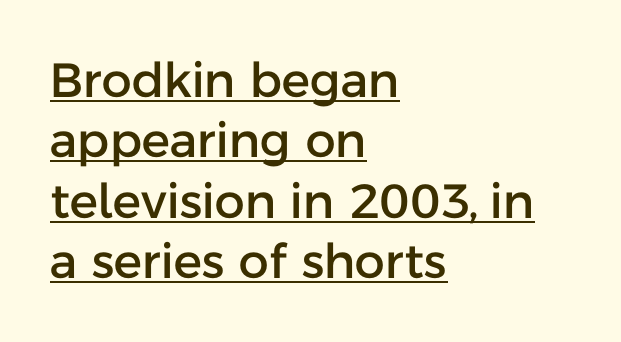
The letters advance in unequal steps, a hallmark of proportional type. In terms of leading, this rendering sits right in the middle. Is the letter spacing exaggerated? No — it looks like the ordinary default. Somebody hit Ctrl+U on this one — the words are underlined.
